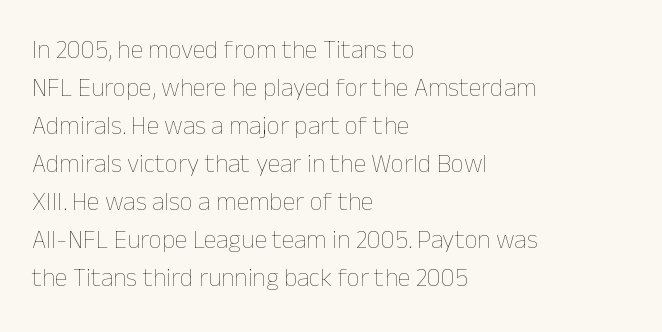
Q: Is the text bold? A: No.
Q: Is the text italic (slanted)? A: No, it is upright.
Q: Is the text underlined? A: No.
Q: How is the paragraph aligned? A: Left-aligned.
Q: Is the spacing between letters normal or unusually wide? A: Normal.
Q: Is the spacing between lines tight, normal or loose? A: Normal.
